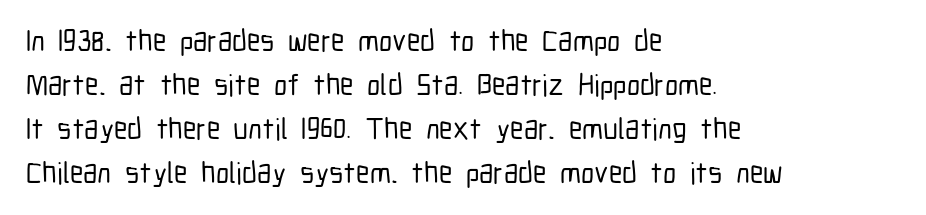
Q: Is the text italic (slanted)? A: No, it is upright.
Q: Is the typeface a serif or a sans-serif typeface? A: Sans-serif.
Q: Is the text underlined? A: No.
Q: How is the paragraph aligned? A: Left-aligned.
Q: Is the spacing between letters normal or unusually wide? A: Normal.
Q: Is the spacing between lines tight, normal or loose? A: Normal.
Q: Width (condensed, normal, or wide)? A: Condensed.
Q: Stroke contrast? A: Low.
Q: x-height? A: Medium.
Q: Monospaced? A: No.
